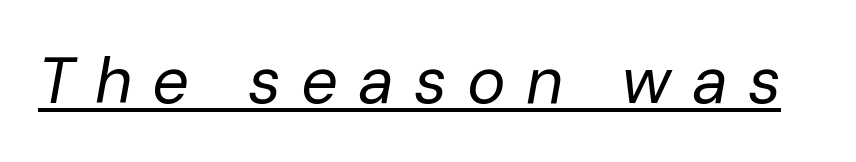
The image shows 65 px regular-weight type, italic (leaning right); set unusually wide letter spacing (+0.31 em), underlined; low stroke contrast and a medium x-height.
